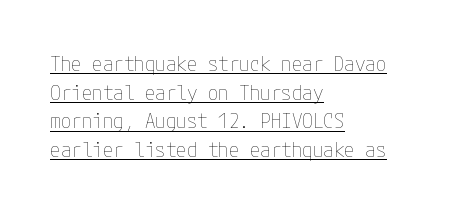
Q: Is the text bold? A: No.
Q: Is the text italic (slanted)? A: No, it is upright.
Q: Is the text underlined? A: Yes.
Q: How is the paragraph aligned? A: Left-aligned.
Q: Is the spacing between letters normal or unusually wide? A: Normal.
Q: Is the spacing between lines tight, normal or loose? A: Normal.
